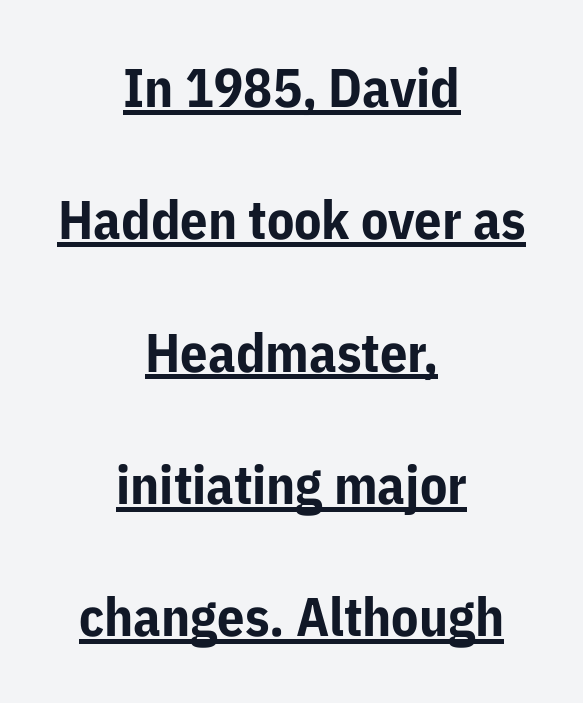
Weight: bold. Check the space under the baseline: a stroke is drawn there. The horizontal fit of the characters is conventional and even. Do the letters lean? They stand straight. Do the characters align in a grid? No, the font is proportional. Vertically, the passage feels expansive, rows floating well apart.
